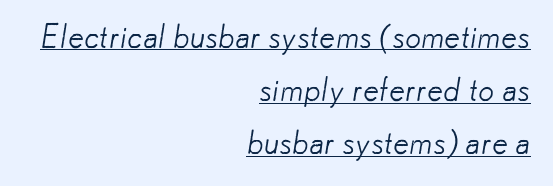
The image shows 32 px light sans-serif type; set right-aligned, normal line spacing (1.66x), normal letter spacing, underlined; low stroke contrast and a small x-height.
